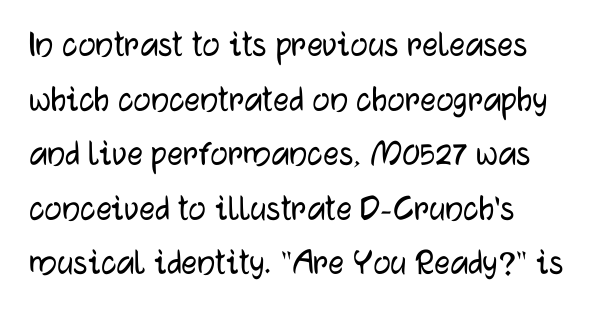
The image shows 39 px sans-serif type, upright; set left-aligned, normal line spacing (1.4x), normal letter spacing, not underlined; low stroke contrast and a medium x-height.
